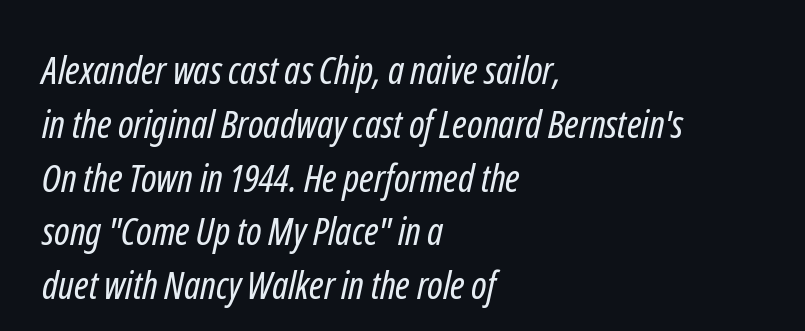
Heaviness? Minimal to ordinary, like unemphasized prose. The space directly below the letters is spotless. The text was rendered using a sans face with plain stroke endings. Caption: standard tracking, unaltered. Each line starts at the same left margin while the right side varies. Interline gaps are of average width in this sample.
